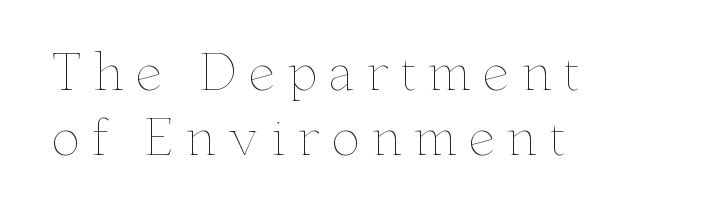
{"italic": "no", "bold": "no", "weight": "thin", "width": "wide", "stroke_contrast": "low", "x_height": "small", "monospaced": "no", "underline": "no", "align": "left", "line_spacing": "normal", "line_spacing_ratio": 1.33, "letter_spacing": "wide", "letter_spacing_em": 0.22, "glyph_px": 49}
